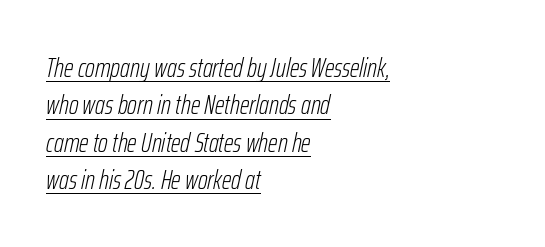
{"italic": "yes", "lean": "right", "slant_degrees": 12, "bold": "no", "underline": "yes", "align": "left", "line_spacing": "normal", "line_spacing_ratio": 1.38, "letter_spacing": "normal", "letter_spacing_em": 0.0, "glyph_px": 27}
